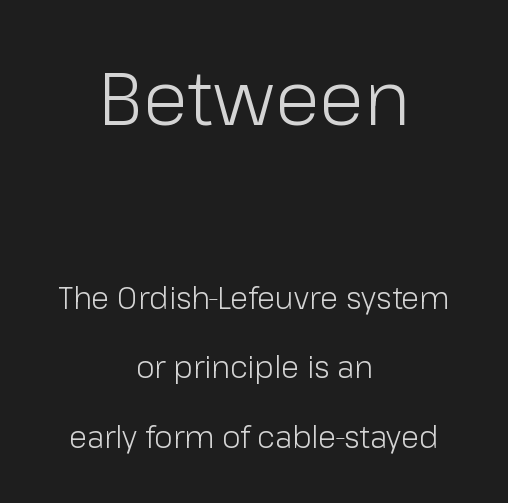
{"serif": "no", "italic": "no", "bold": "no", "weight": "light", "width": "normal", "stroke_contrast": "low", "x_height": "medium", "monospaced": "no", "underline": "no", "align": "center", "line_spacing": "loose", "line_spacing_ratio": 2.32, "letter_spacing": "normal", "letter_spacing_em": 0.0, "larger_block": "first", "size_ratio": 2.47, "glyph_px": 74}
